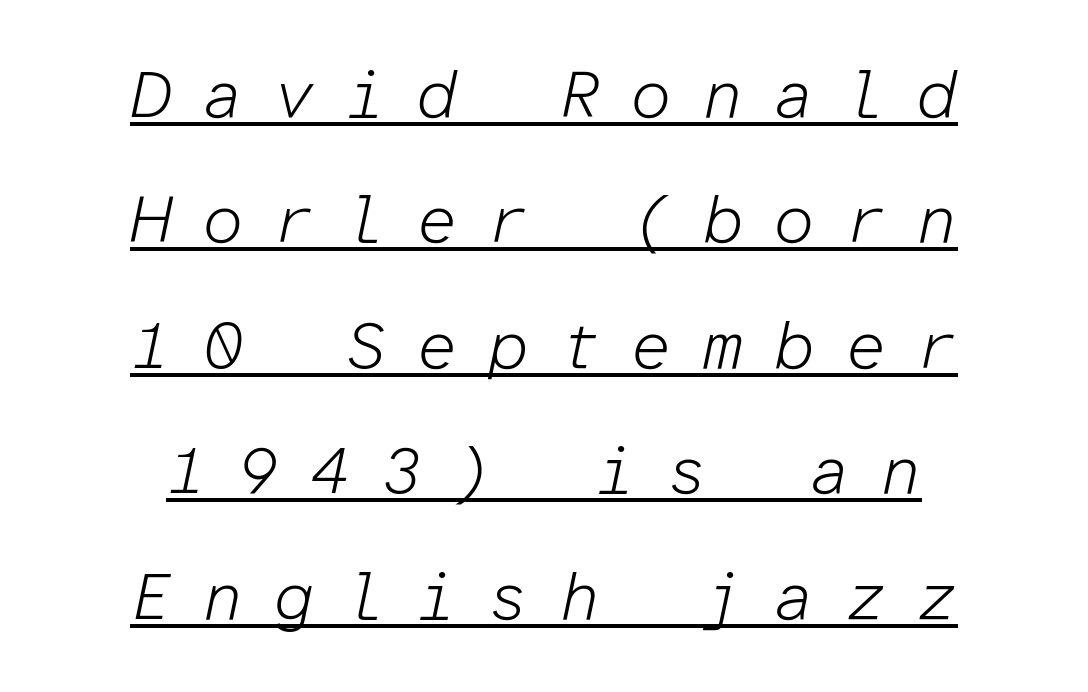
Leading is clearly above the norm, producing a sparse column. A typographer would call this underscored text. The cut favours lightness, reaching ordinary text weight at its darkest. Each line is balanced around a shared central axis.
